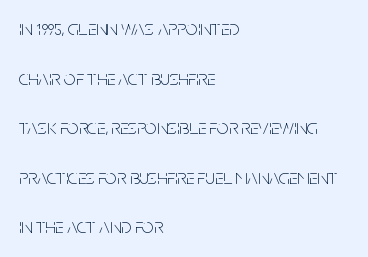
Q: Is the text bold? A: No.
Q: Is the text italic (slanted)? A: No, it is upright.
Q: Is the text underlined? A: No.
Q: How is the paragraph aligned? A: Left-aligned.
Q: Is the spacing between letters normal or unusually wide? A: Normal.
Q: Is the spacing between lines tight, normal or loose? A: Loose.
